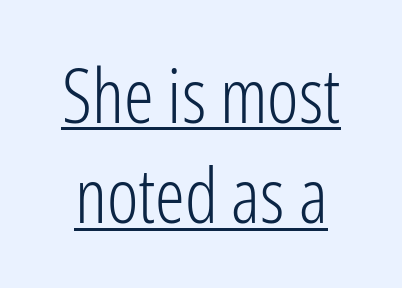
Q: Is the text bold? A: No.
Q: Is the text italic (slanted)? A: No, it is upright.
Q: Is the typeface a serif or a sans-serif typeface? A: Sans-serif.
Q: Is the text underlined? A: Yes.
Q: Is the spacing between letters normal or unusually wide? A: Normal.
Q: Is the spacing between lines tight, normal or loose? A: Normal.
Q: Width (condensed, normal, or wide)? A: Condensed.
Q: Stroke contrast? A: Low.
Q: x-height? A: Medium.
Q: Monospaced? A: No.
